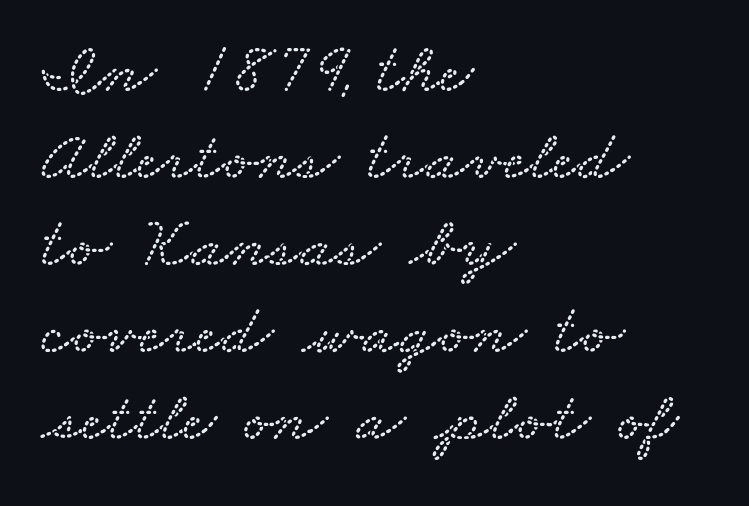
Is this a fixed-width face? No — the glyphs have proportional, varying widths. Look at the tracking — it's just the regular setting, nothing added. The space beneath each line is pristine and unruled. Left-aligned paragraph, ragged on the right.
